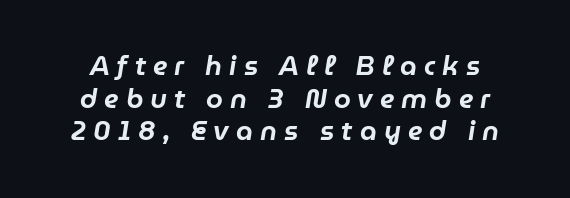
{"italic": "yes", "lean": "right", "slant_degrees": 9, "underline": "no", "align": "center", "line_spacing_ratio": 1.21, "letter_spacing": "wide", "letter_spacing_em": 0.26, "glyph_px": 27}
